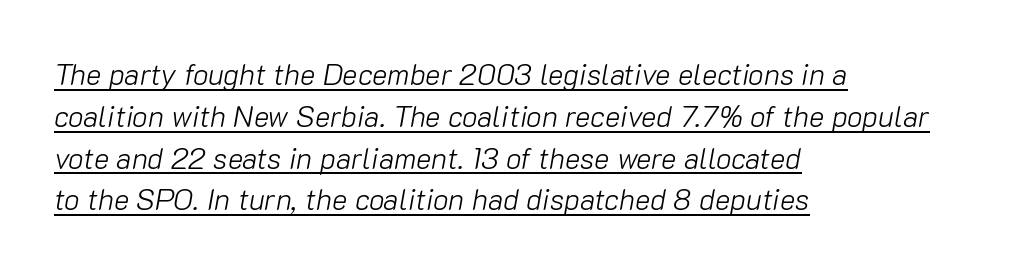
The block of text has a typical density, with ordinary space between rows. The rendering anchors every line to the left-hand side. Does a line run under the words? Yes, clearly. A quiet, ordinary-to-light weight characterises the typeface. Inter-character spacing is left at the font's built-in metrics.
